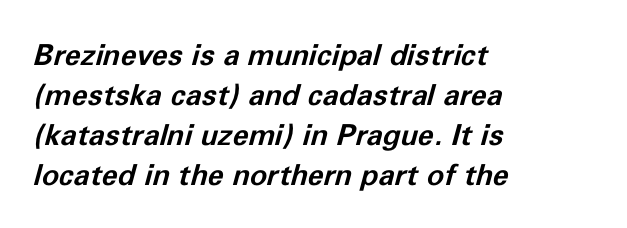
{"italic": "yes", "lean": "right", "slant_degrees": 11, "bold": "yes", "weight": "bold", "width": "normal", "stroke_contrast": "low", "x_height": "medium", "monospaced": "no", "underline": "no", "align": "left", "line_spacing": "normal", "line_spacing_ratio": 1.38, "letter_spacing": "normal", "letter_spacing_em": 0.0, "glyph_px": 29}
